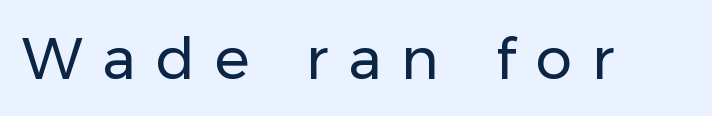
The image shows 58 px regular-weight sans-serif type, upright; set unusually wide letter spacing (+0.34 em), not underlined; low stroke contrast and a medium x-height.
